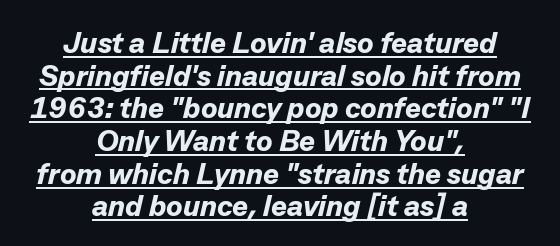
The image shows 30 px bold type, italic (leaning right); set centered, tight line spacing (1.09x), normal letter spacing, underlined; low stroke contrast and a medium x-height.
